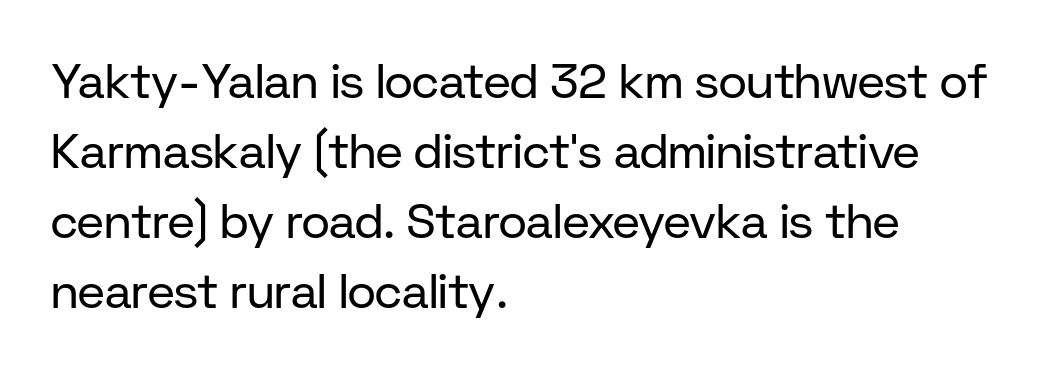
Q: Is the text bold? A: No.
Q: Is the text italic (slanted)? A: No, it is upright.
Q: Is the typeface a serif or a sans-serif typeface? A: Sans-serif.
Q: Is the text underlined? A: No.
Q: How is the paragraph aligned? A: Left-aligned.
Q: Is the spacing between letters normal or unusually wide? A: Normal.
Q: Is the spacing between lines tight, normal or loose? A: Normal.
Q: Width (condensed, normal, or wide)? A: Normal.
Q: Stroke contrast? A: Low.
Q: x-height? A: Medium.
Q: Monospaced? A: No.
